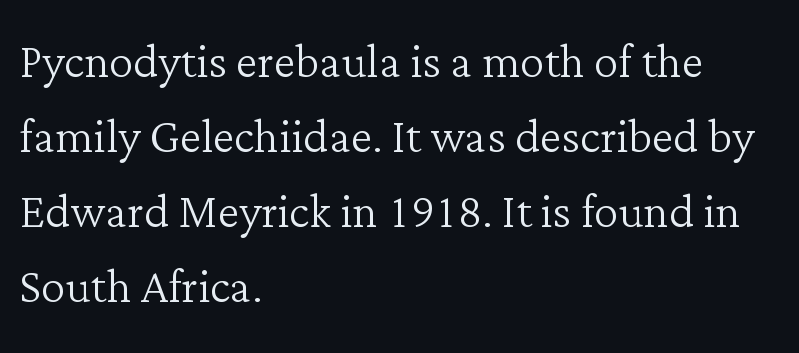
The image shows 61 px light serif type, upright; set left-aligned, line spacing 1.23x, normal letter spacing, not underlined; low stroke contrast and a medium x-height.
